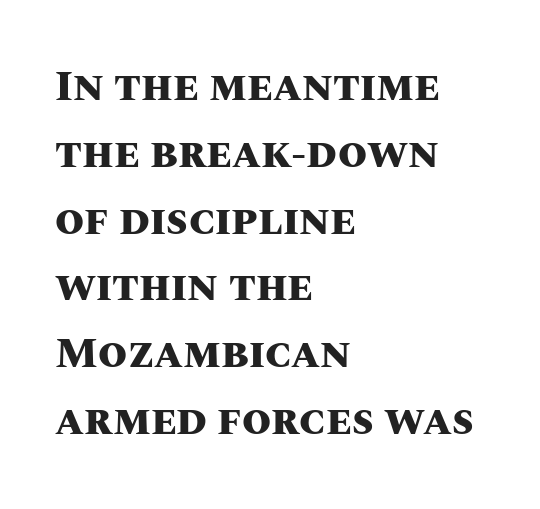
Is there much room between lines? A standard amount, neither cramped nor airy. Think of a printed novel: that variable character pitch is what you see here. The type sits square on the baseline with zero lean. Descenders hang freely into open space. The passage shown has conventional tracking throughout.
